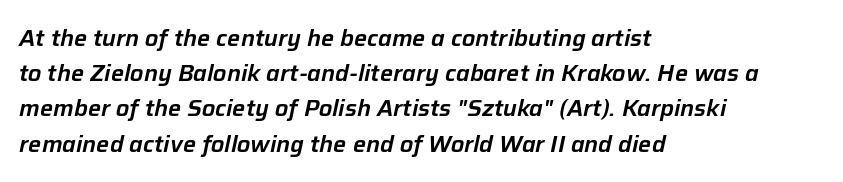
Q: Is the text italic (slanted)? A: Yes, it leans right by about 12 degrees.
Q: Is the text underlined? A: No.
Q: How is the paragraph aligned? A: Left-aligned.
Q: Is the spacing between letters normal or unusually wide? A: Normal.
Q: Is the spacing between lines tight, normal or loose? A: Normal.
